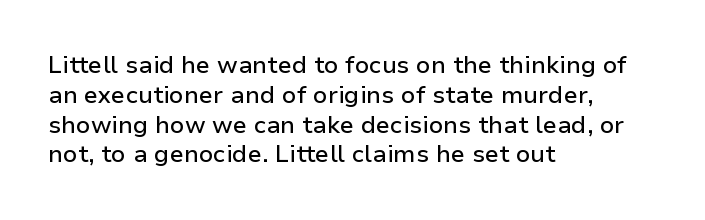
This sample uses an upright cut, with every glyph sitting square on the baseline. The space beneath each line is pristine and unruled. Short note: letters normally spaced. A classic flush-left, rag-right setting is used for this passage.
